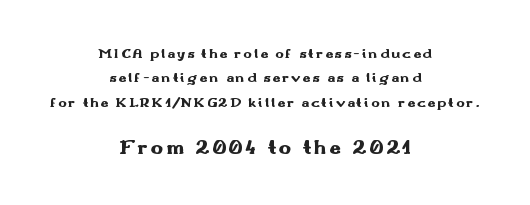
The lines in this sample share a center point and differ in where they start and stop. Glance below the letters and you will spot only blank space. Here the second block reads like a headline and the first like body copy. Posture: straight, roman, zero tilt. What weight is shown? A full bold with thick strokes.
